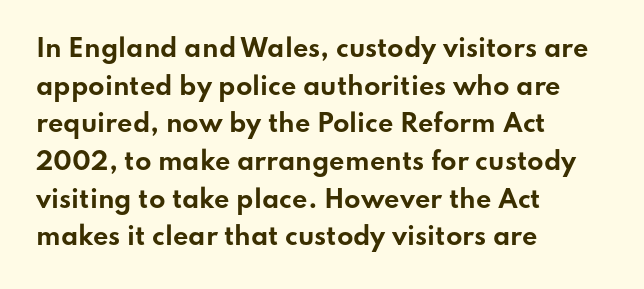
The image shows 24 px bold type, upright; set left-aligned, normal line spacing (1.57x), normal letter spacing, not underlined.
